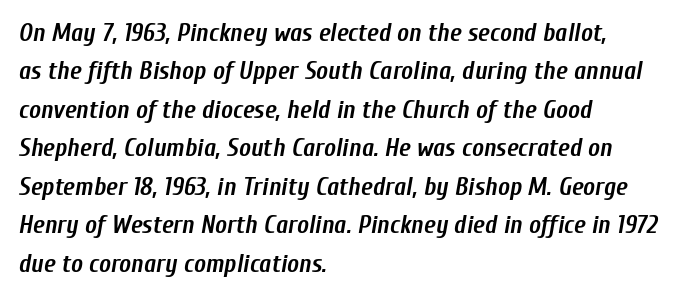
{"italic": "yes", "lean": "right", "slant_degrees": 10, "bold": "yes", "underline": "no", "align": "left", "line_spacing": "normal", "line_spacing_ratio": 1.54, "letter_spacing": "normal", "letter_spacing_em": 0.0, "glyph_px": 25}
